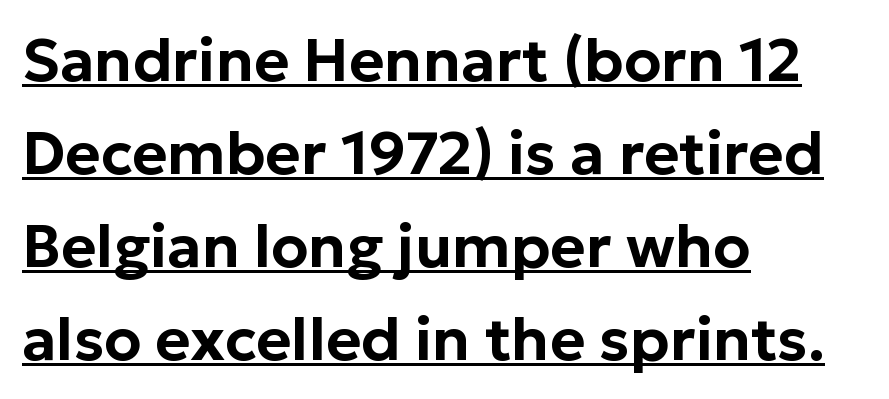
The image shows 60 px sans-serif type, upright; set left-aligned, normal line spacing (1.55x), normal letter spacing, underlined; low stroke contrast and a medium x-height.
